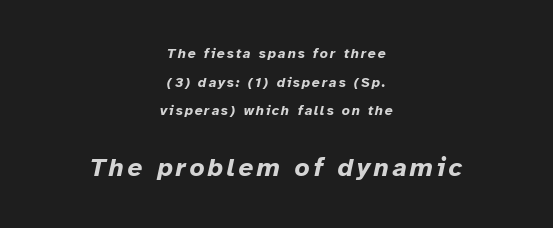
Q: Is the text bold? A: Yes.
Q: Is the text italic (slanted)? A: Yes, it leans right by about 12 degrees.
Q: Is the text underlined? A: No.
Q: How is the paragraph aligned? A: Centered.
Q: Is the spacing between lines tight, normal or loose? A: Loose.
Q: Which block of text is set in a larger size, the first (top) or the second (bottom)? A: The second (bottom) one.
